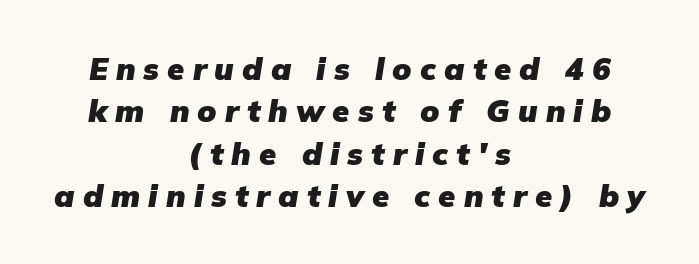
{"italic": "yes", "lean": "right", "slant_degrees": 9, "bold": "yes", "weight": "heavy", "width": "normal", "stroke_contrast": "low", "x_height": "medium", "monospaced": "no", "underline": "no", "align": "center", "line_spacing": "normal", "line_spacing_ratio": 1.37, "letter_spacing": "wide", "letter_spacing_em": 0.26, "glyph_px": 31}
